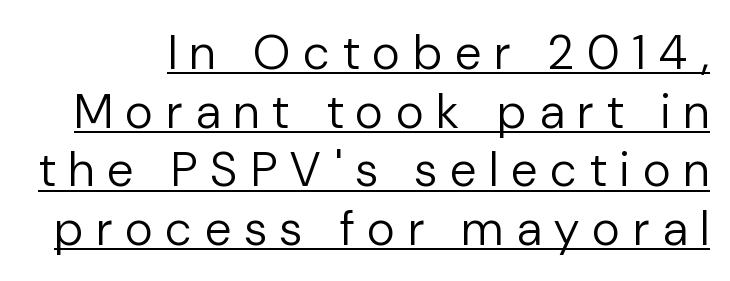
Has an underline been added? It has. The rendering uses natural spacing where letterforms have individual widths. Stroke mass is kept to a normal reading level or below. Short note: letters widely spaced.
